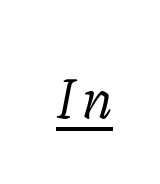
{"serif": "yes", "italic": "yes", "lean": "right", "slant_degrees": 11, "bold": "no", "weight": "light", "width": "normal", "stroke_contrast": "low", "x_height": "medium", "monospaced": "no", "underline": "yes", "glyph_px": 56}
